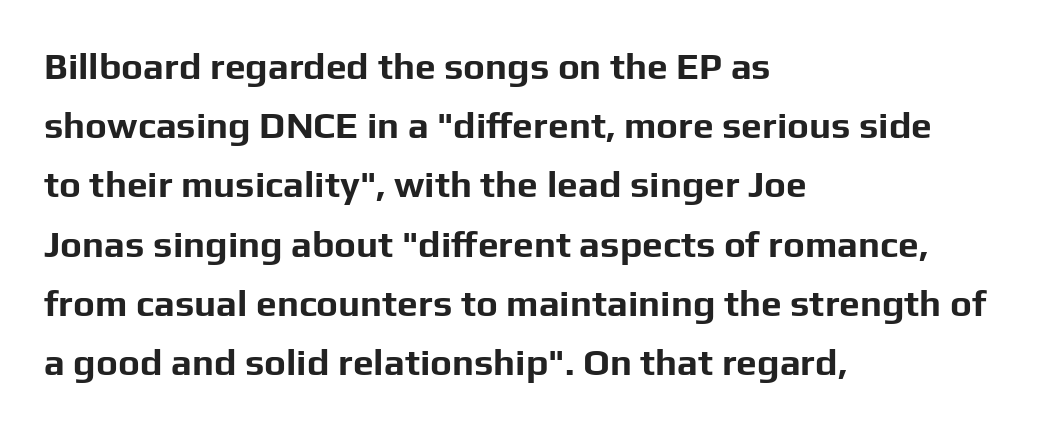
{"serif": "no", "italic": "no", "bold": "yes", "weight": "bold", "width": "normal", "stroke_contrast": "low", "x_height": "medium", "monospaced": "no", "underline": "no", "align": "left", "line_spacing": "normal", "line_spacing_ratio": 1.6, "letter_spacing": "normal", "letter_spacing_em": 0.0, "glyph_px": 37}
